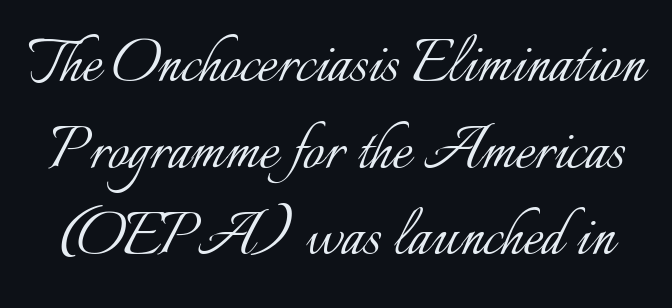
The image shows 74 px light type; set line spacing 1.17x, normal letter spacing, not underlined; low stroke contrast and a small x-height.
